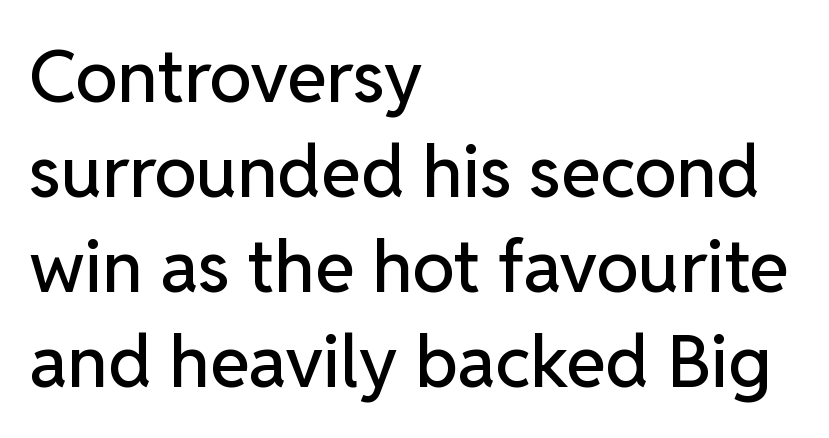
Notice how the stems are strictly vertical — no italics here. Each letter keeps its own natural width here, so spacing adapts to shape. Alignment: flush left. The designer went with a sans here, leaving each stem footless. No extra tracking has been applied to these lines.
